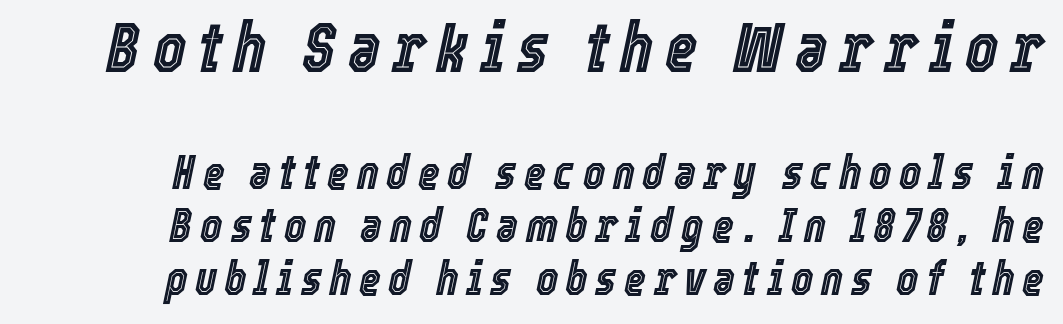
The designer gave the opening block more size than the closing block. Each letter keeps its own natural width here, so spacing adapts to shape. Has an underline been added? It has not. You could barely slide anything between these rows.
